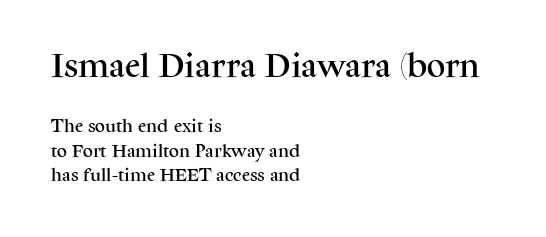
Q: Is the text italic (slanted)? A: No, it is upright.
Q: Is the text underlined? A: No.
Q: How is the paragraph aligned? A: Left-aligned.
Q: Is the spacing between letters normal or unusually wide? A: Normal.
Q: Which block of text is set in a larger size, the first (top) or the second (bottom)? A: The first (top) one.
